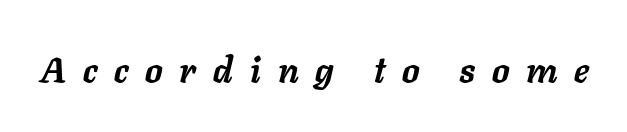
{"italic": "yes", "lean": "right", "slant_degrees": 11, "bold": "yes", "weight": "semibold", "width": "normal", "stroke_contrast": "low", "x_height": "medium", "monospaced": "no", "underline": "no", "letter_spacing": "wide", "letter_spacing_em": 0.48, "glyph_px": 35}
